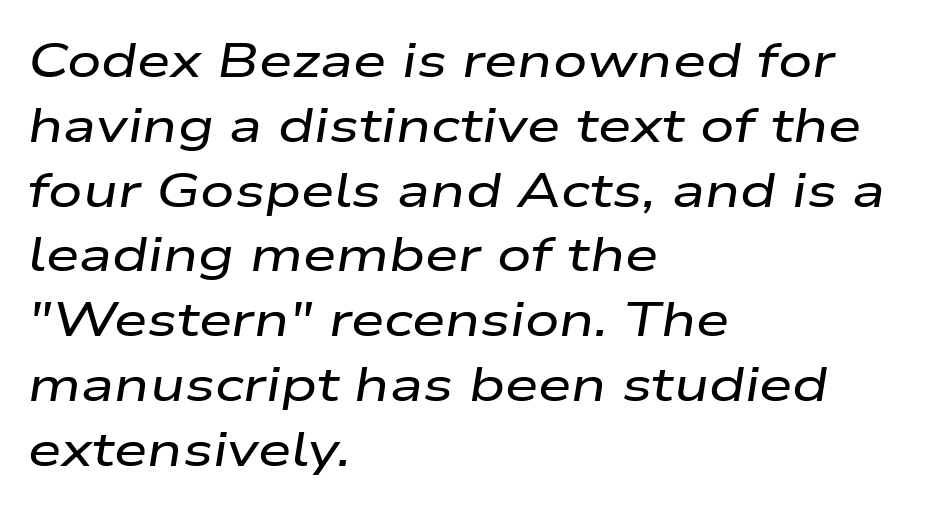
Q: Is the text italic (slanted)? A: Yes, it leans right by about 9 degrees.
Q: Is the text underlined? A: No.
Q: How is the paragraph aligned? A: Left-aligned.
Q: Is the spacing between letters normal or unusually wide? A: Normal.
Q: Is the spacing between lines tight, normal or loose? A: Normal.
Q: Width (condensed, normal, or wide)? A: Wide.
Q: Stroke contrast? A: Low.
Q: x-height? A: Medium.
Q: Monospaced? A: No.
